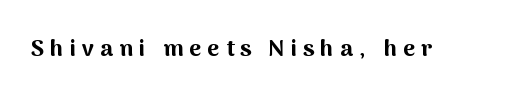
Tall strokes in this sample are plumb rather than angled. Set as a true bold cut, around the 700 mark. Between one letter and the next there's a generous, obvious gap. Glance below the letters and you will spot only blank space.
